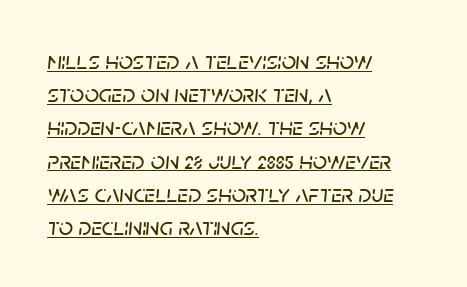
Successive baselines arrive at the customary interval. A typographer would call this underscored text. Each line starts at the same left margin while the right side varies. Notice how the stems are inclined rather than vertical — that's the hallmark of italics.
